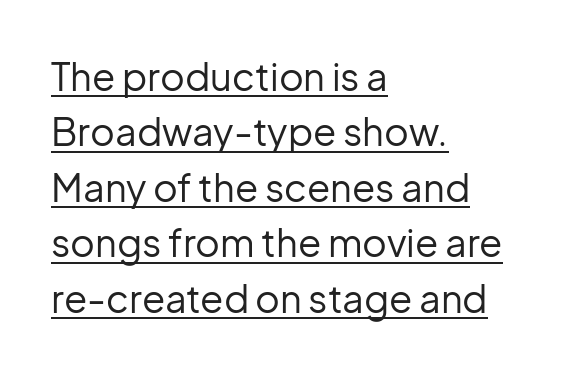
I'd call this a sans setting — the letters go barefoot. A light-to-regular cut is what we see here. A typesetter would call this proportional, since set widths differ per character. Line beginnings align vertically; line endings do not.
